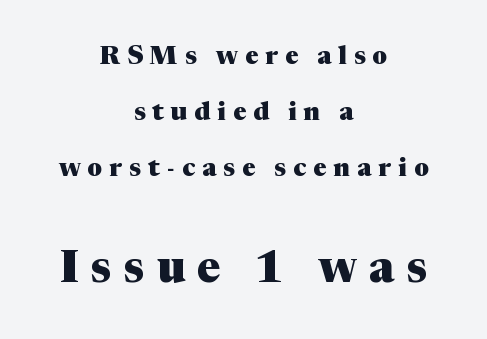
Horizontal bands of white between lines are thick stripes. A full-strength bold gives these letters their thick strokes. The face used here appears at its bigger size in the lower chunk. Are there feet on the stems? There are — it's a serif. Proportional: the letters do not fall into vertical columns. Caption: expanded tracking, letters set apart.
